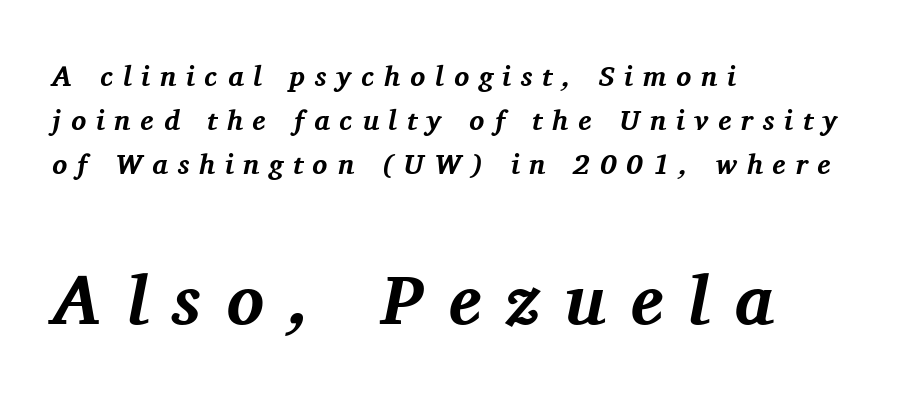
Typographically, this falls in the serif category. The block sitting lower on the canvas is the one with enlarged characters. Looks like regular typesetting: each glyph gets only the width it needs. Leading matches the norm, producing a regular column.
